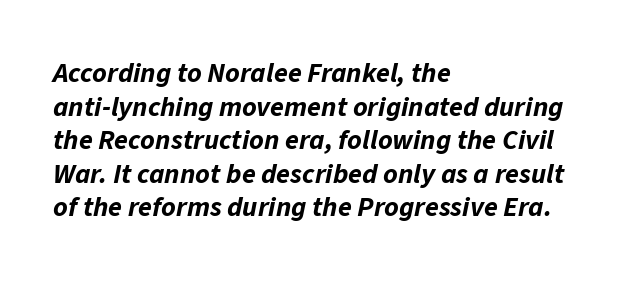
The image shows 28 px bold type, italic (leaning right); set left-aligned, line spacing 1.2x, normal letter spacing, not underlined; low stroke contrast and a medium x-height.
